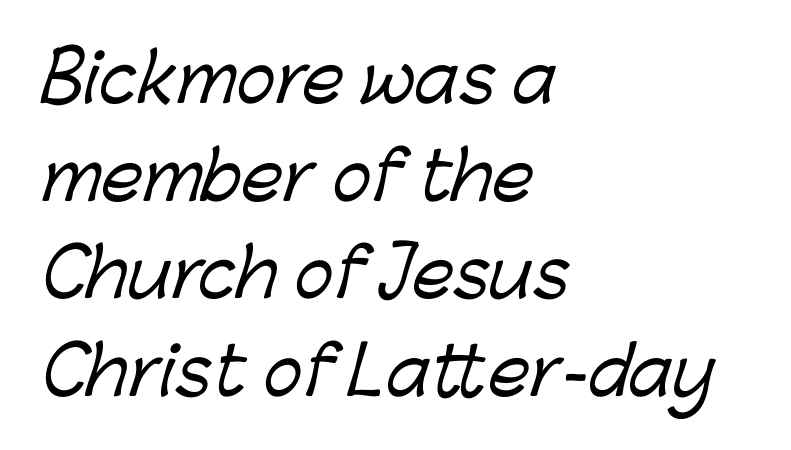
Q: Is the typeface a serif or a sans-serif typeface? A: Sans-serif.
Q: Is the text underlined? A: No.
Q: How is the paragraph aligned? A: Left-aligned.
Q: Is the spacing between letters normal or unusually wide? A: Normal.
Q: Is the spacing between lines tight, normal or loose? A: Normal.
Q: Width (condensed, normal, or wide)? A: Normal.
Q: Stroke contrast? A: Low.
Q: x-height? A: Medium.
Q: Monospaced? A: No.
